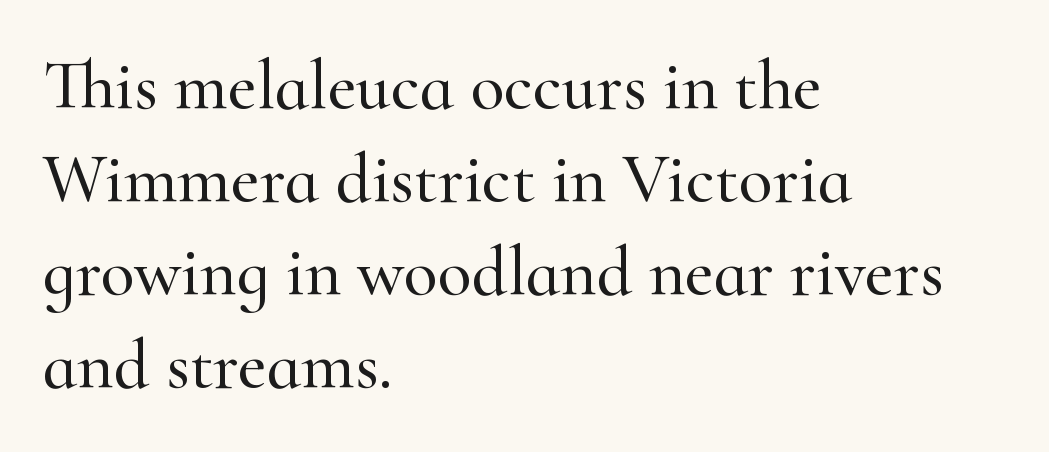
Q: Is the text italic (slanted)? A: No, it is upright.
Q: Is the typeface a serif or a sans-serif typeface? A: Serif.
Q: Is the text underlined? A: No.
Q: How is the paragraph aligned? A: Left-aligned.
Q: Is the spacing between letters normal or unusually wide? A: Normal.
Q: Is the spacing between lines tight, normal or loose? A: Normal.
Q: Width (condensed, normal, or wide)? A: Normal.
Q: Stroke contrast? A: High.
Q: x-height? A: Small.
Q: Monospaced? A: No.
